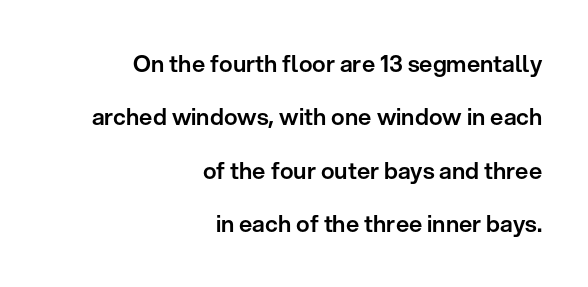
The type sits square on the baseline with zero lean. Caption: multi-line text, flush right, ragged left. A typesetter would call this zero additional tracking. Underline: absent.
